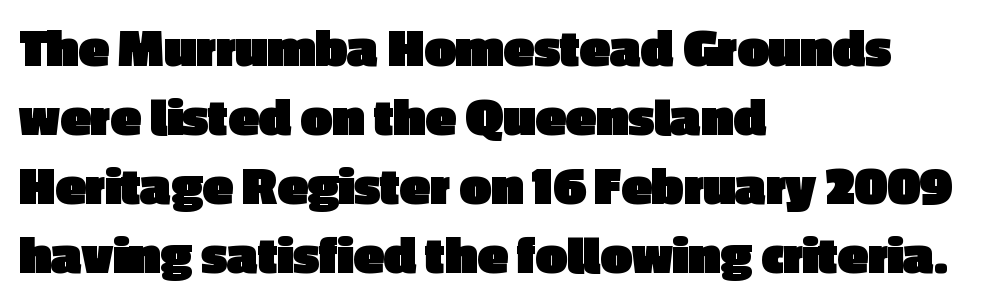
{"serif": "no", "italic": "no", "bold": "yes", "weight": "heavy", "width": "normal", "x_height": "medium", "monospaced": "no", "underline": "no", "align": "left", "line_spacing_ratio": 1.23, "letter_spacing": "normal", "letter_spacing_em": 0.0, "glyph_px": 56}
